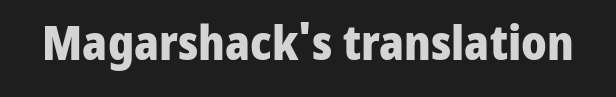
This rendering leaves character spacing at its baseline value. The face used here has the dense, thick strokes of a bold. Look at the bottom of the vertical strokes: they stop flat, with no serifs. The rendering uses natural spacing where letterforms have individual widths.
